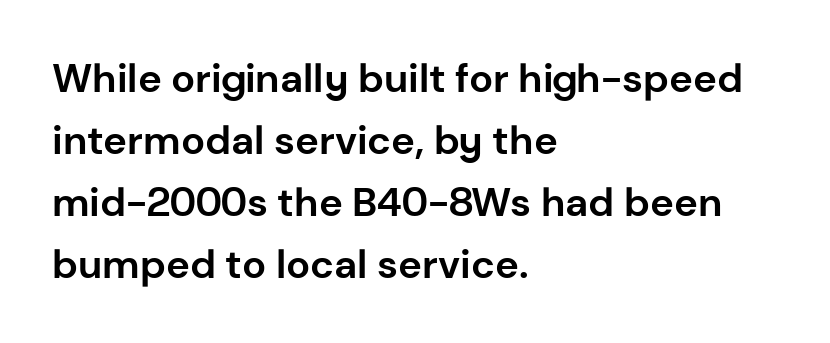
Italic? Not at all — the glyphs are vertical. What weight is shown? A full bold with thick strokes. In terms of leading, this rendering sits right in the middle. Quick note: underline off. Caption: multi-line text, flush left, ragged right. The rendering uses natural spacing where letterforms have individual widths.
